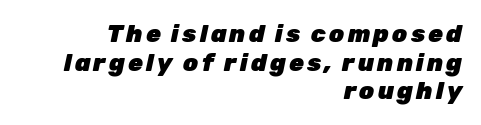
{"italic": "yes", "lean": "right", "slant_degrees": 12, "bold": "yes", "underline": "no", "align": "right", "line_spacing_ratio": 1.19, "glyph_px": 24}
